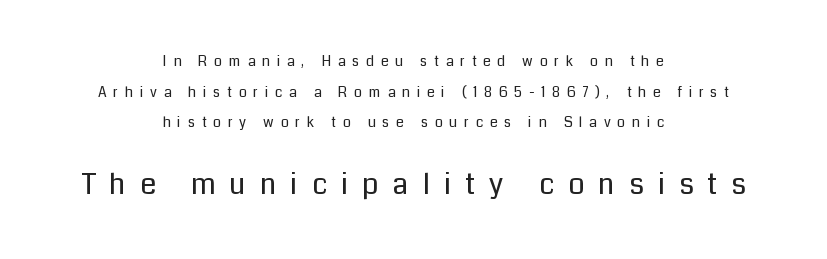
Caption: upper text group reduced, lower text group enlarged. Any mark beneath the type? The region is blank. These lines are rendered in a variable-pitch font. These lines are centered, leaving both edges ragged. Font category for this specimen: sans-serif. Notice the wide empty band between every row — that's loose leading.
